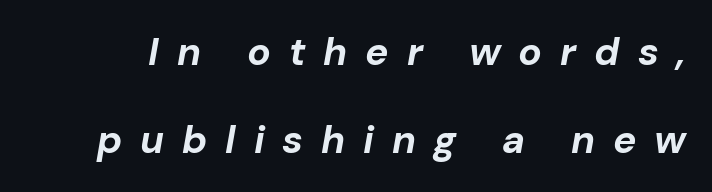
The space directly below the letters is spotless. The lines are spread far apart with generous leading. What stands out about the letter spacing? Its width — letters are far apart. Weight: bold. Varying glyph widths throughout — classic text-font behaviour. Slant detected: the letters are inclined.
